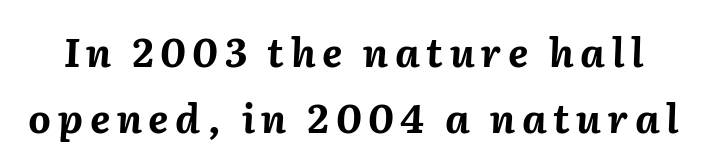
Q: Is the text bold? A: Yes.
Q: Is the text italic (slanted)? A: Yes, it leans right by about 2 degrees.
Q: Is the text underlined? A: No.
Q: Is the spacing between lines tight, normal or loose? A: Normal.
Q: Width (condensed, normal, or wide)? A: Normal.
Q: Stroke contrast? A: Medium.
Q: x-height? A: Medium.
Q: Monospaced? A: No.
